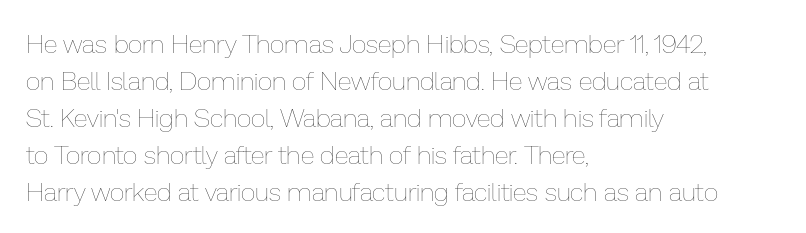
Q: Is the text bold? A: No.
Q: Is the text italic (slanted)? A: No, it is upright.
Q: Is the text underlined? A: No.
Q: How is the paragraph aligned? A: Left-aligned.
Q: Is the spacing between letters normal or unusually wide? A: Normal.
Q: Is the spacing between lines tight, normal or loose? A: Normal.
